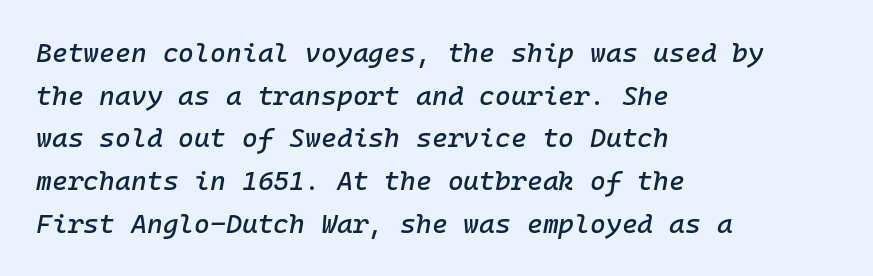
Where is the straight margin? On the left. The letterforms sit shoulder to shoulder at normal distance. Observe the lean: these are italic letterforms. The block of text has a typical density, with ordinary space between rows. Any mark beneath the type? The region is blank.
